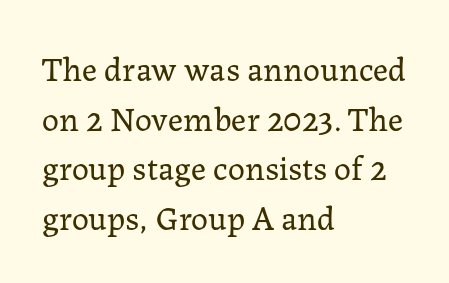
Q: Is the text bold? A: No.
Q: Is the text italic (slanted)? A: No, it is upright.
Q: Is the typeface a serif or a sans-serif typeface? A: Serif.
Q: Is the text underlined? A: No.
Q: How is the paragraph aligned? A: Left-aligned.
Q: Is the spacing between letters normal or unusually wide? A: Normal.
Q: Is the spacing between lines tight, normal or loose? A: Normal.
Q: Width (condensed, normal, or wide)? A: Normal.
Q: Stroke contrast? A: Low.
Q: x-height? A: Medium.
Q: Monospaced? A: No.
